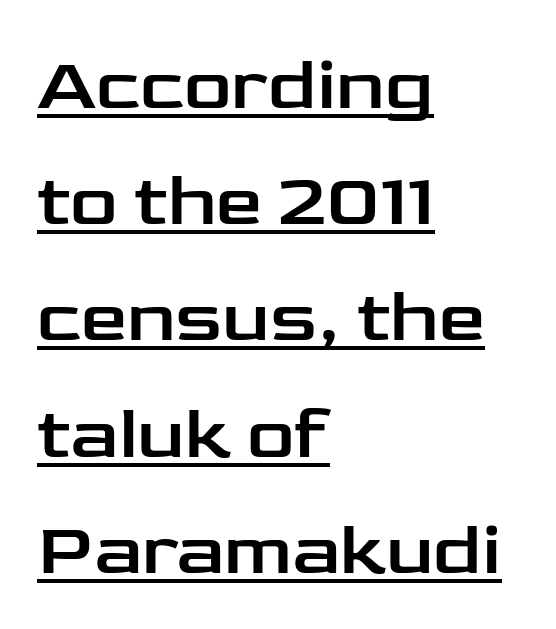
Posture: upright roman. Horizontal alignment here is leftward, the default for most running prose. A typesetter would call this proportional, since set widths differ per character. Letterform terminals end flat and unadorned throughout the passage. Students, note that the glyphs here touch the page at normal intervals.
